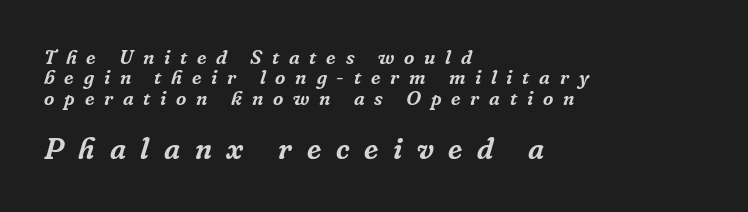
{"serif": "yes", "italic": "yes", "lean": "right", "slant_degrees": 16, "width": "normal", "stroke_contrast": "low", "x_height": "medium", "monospaced": "no", "underline": "no", "align": "left", "line_spacing": "tight", "line_spacing_ratio": 1.02, "letter_spacing": "wide", "letter_spacing_em": 0.49, "larger_block": "second", "size_ratio": 1.5, "glyph_px": 30}
